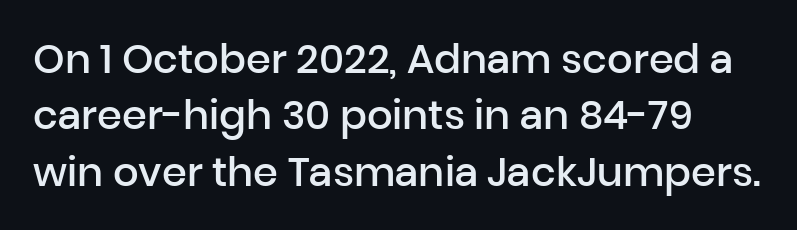
{"serif": "no", "italic": "no", "bold": "semi", "weight": "semibold", "width": "normal", "stroke_contrast": "low", "x_height": "medium", "monospaced": "no", "underline": "no", "line_spacing": "normal", "line_spacing_ratio": 1.41, "letter_spacing": "normal", "letter_spacing_em": 0.0, "glyph_px": 40}
